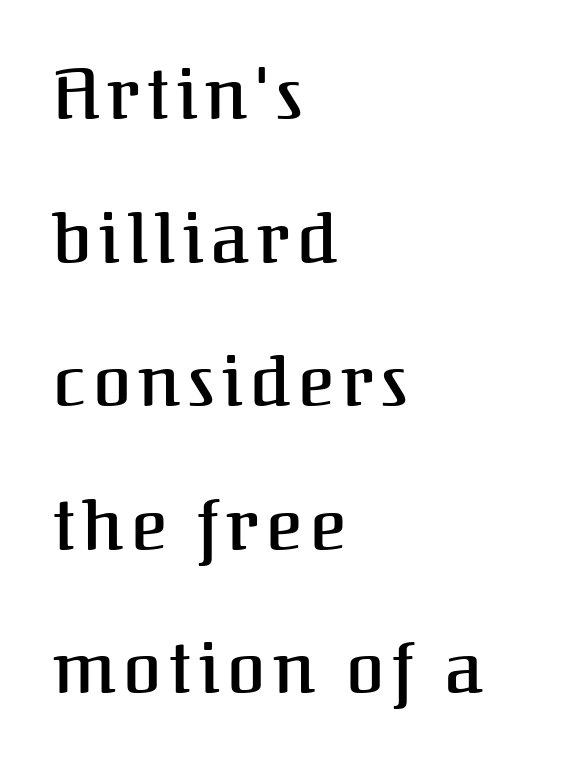
Do the characters align in a grid? No, the font is proportional. The rendering uses a large line-height, opening up the rows. I'd call this a serif setting — the letters wear small feet. The paragraph has a hard left edge and a soft right edge. If you drew a line through each stem, it would be perfectly vertical. The passage shown is not underscored anywhere.
